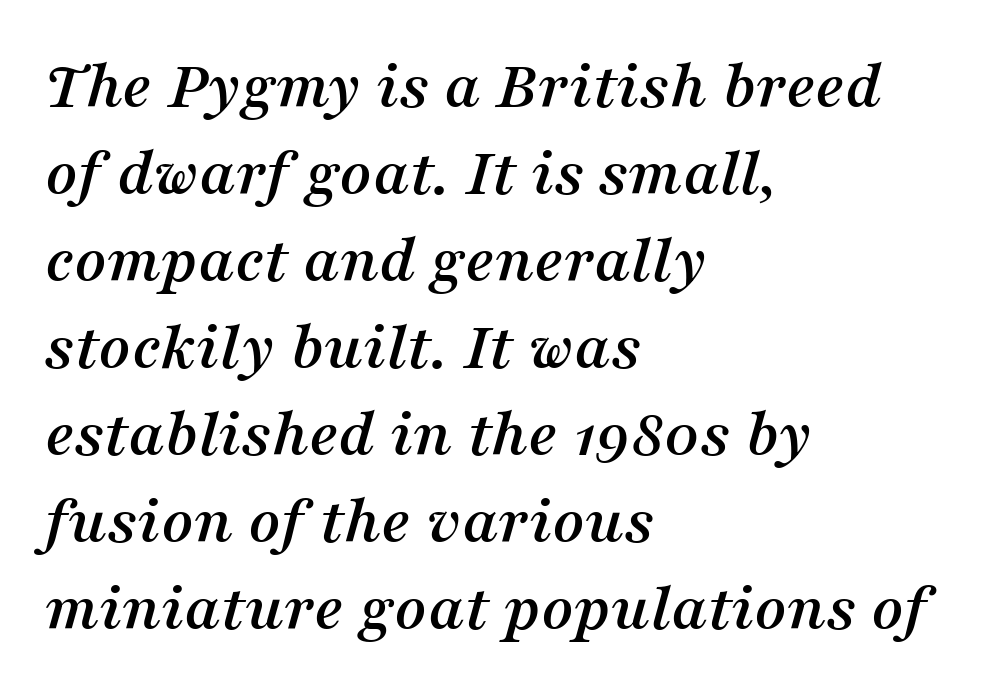
Examine the stroke ends and you'll spot serifs. The line texture is even and compact thanks to regular tracking. The setting favours the left margin, as ordinary paragraphs usually do. The lines sit at an ordinary, default distance from one another. The gap between lines stays unmarked.
